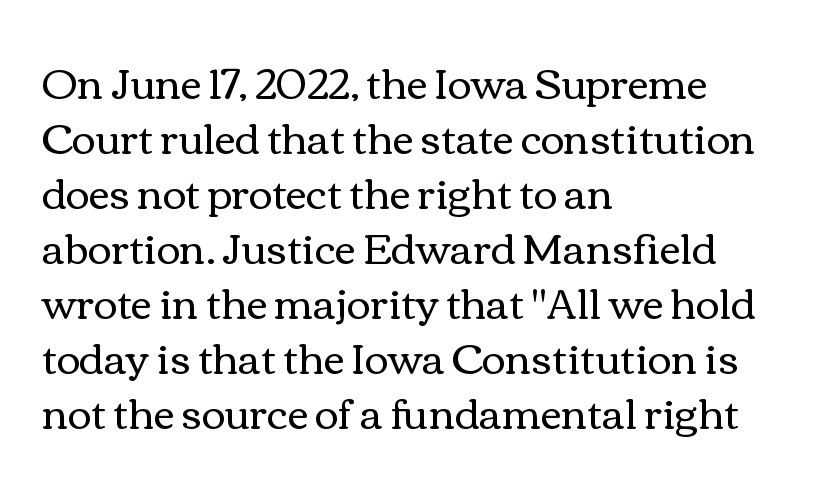
Q: Is the text bold? A: No.
Q: Is the text italic (slanted)? A: No, it is upright.
Q: Is the text underlined? A: No.
Q: How is the paragraph aligned? A: Left-aligned.
Q: Is the spacing between letters normal or unusually wide? A: Normal.
Q: Is the spacing between lines tight, normal or loose? A: Normal.
Q: Width (condensed, normal, or wide)? A: Wide.
Q: x-height? A: Medium.
Q: Monospaced? A: No.
